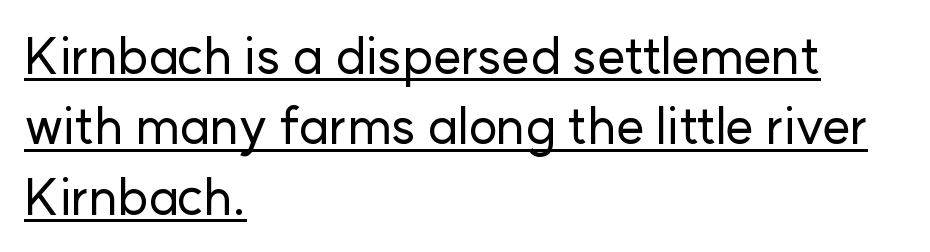
{"serif": "no", "italic": "no", "width": "normal", "stroke_contrast": "low", "x_height": "medium", "monospaced": "no", "underline": "yes", "align": "left", "line_spacing": "normal", "line_spacing_ratio": 1.41, "letter_spacing": "normal", "letter_spacing_em": 0.0, "glyph_px": 50}
